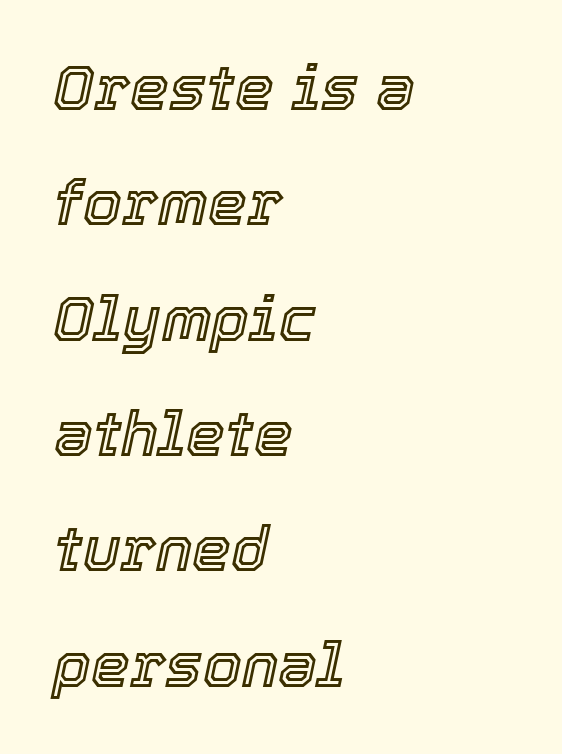
The image shows 62 px text type, italic (leaning right); set left-aligned, line spacing 1.86x, normal letter spacing, not underlined; a medium x-height.
